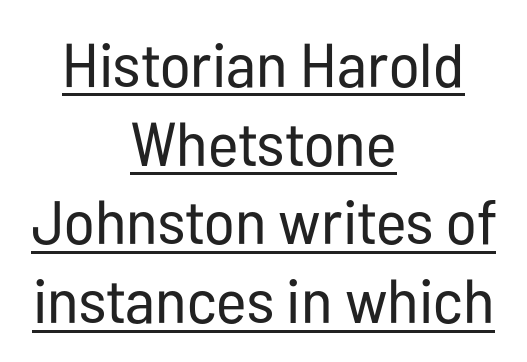
Looks like regular typesetting: each glyph gets only the width it needs. If you measured baseline to baseline, you'd find a middling distance. Heft: none added — not bold. Emphasis is given by a line drawn under the lettering.
